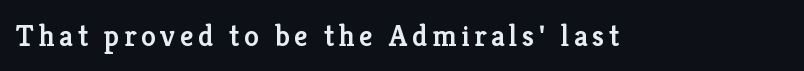
The image shows 30 px semibold serif type, upright; set not underlined; low stroke contrast and a medium x-height.
